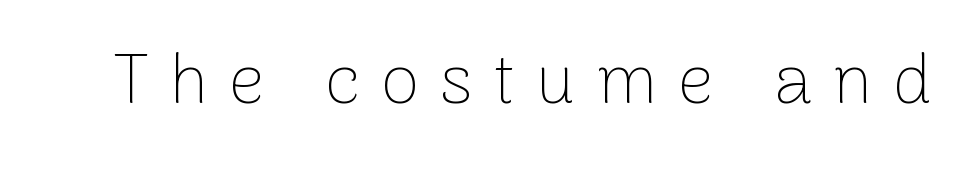
{"serif": "no", "italic": "no", "bold": "no", "weight": "thin", "width": "normal", "stroke_contrast": "low", "x_height": "medium", "monospaced": "no", "underline": "no", "letter_spacing": "wide", "letter_spacing_em": 0.3, "glyph_px": 70}
